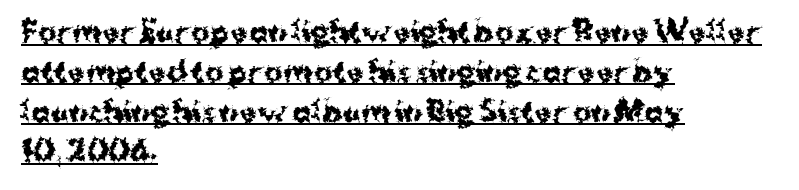
The image shows 28 px bold sans-serif type, upright; set left-aligned, normal line spacing (1.42x), normal letter spacing, underlined; medium stroke contrast and a medium x-height.
